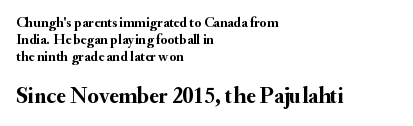
Typesetter's note — lower block bumped up in size, upper block left smaller. Nope, not italic — everything's standing straight. Bare-footed words on every line. The face used here is rendered with its standard letterfit.
